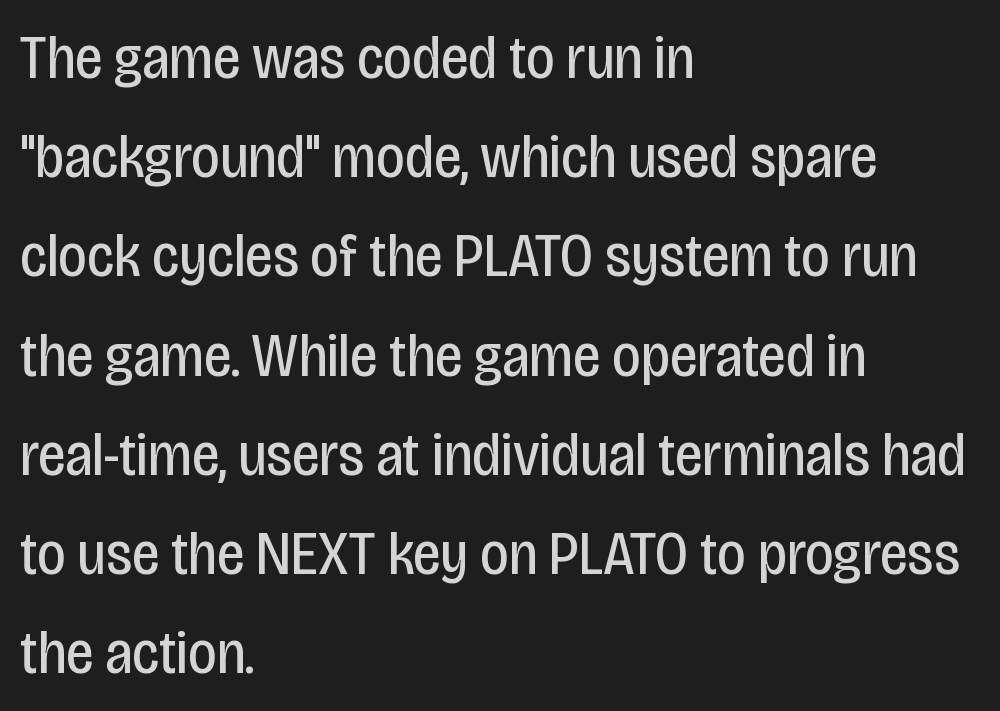
The image shows 62 px regular-weight, condensed sans-serif type, upright; set left-aligned, normal line spacing (1.6x), normal letter spacing, not underlined; low stroke contrast and a large x-height.
